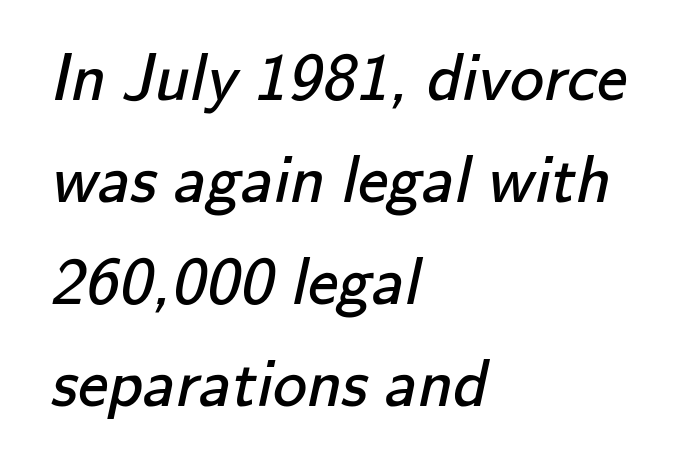
{"serif": "no", "bold": "no", "weight": "regular", "width": "normal", "stroke_contrast": "low", "x_height": "small", "monospaced": "no", "underline": "no", "align": "left", "line_spacing": "normal", "line_spacing_ratio": 1.5, "letter_spacing": "normal", "letter_spacing_em": 0.0, "glyph_px": 68}
